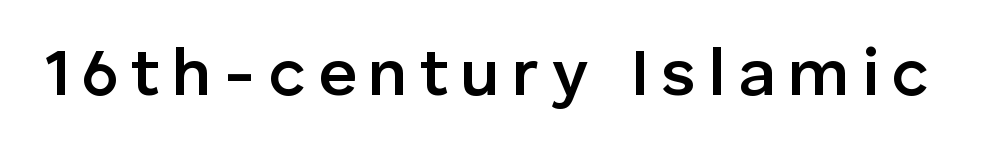
A bit beefed up — I'd call it semibold rather than bold. In terms of posture, this sample is upright. A typesetter would label this face a sans. The face used here is proportionally spaced, like ordinary book or web type. The zone under the glyphs is completely vacant.
